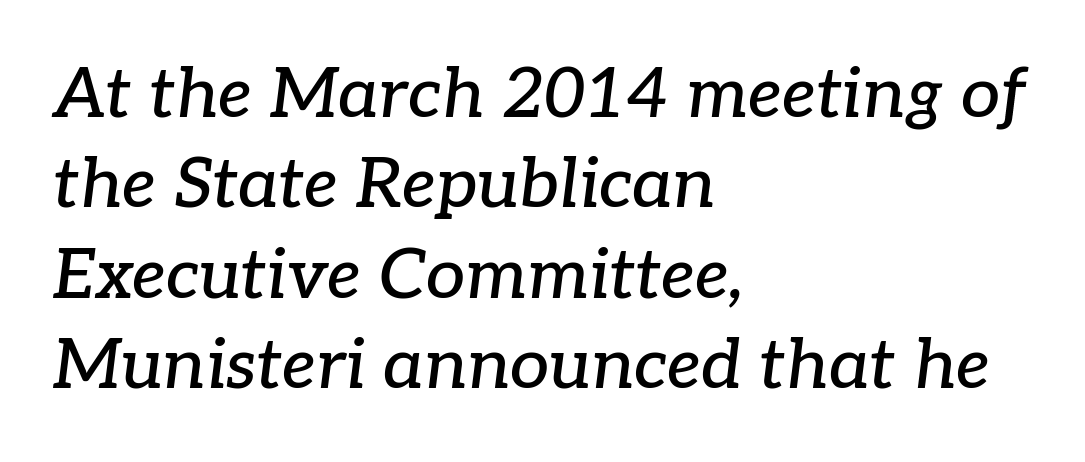
Q: Is the text italic (slanted)? A: Yes, it leans right by about 7 degrees.
Q: Is the typeface a serif or a sans-serif typeface? A: Serif.
Q: Is the text underlined? A: No.
Q: How is the paragraph aligned? A: Left-aligned.
Q: Is the spacing between letters normal or unusually wide? A: Normal.
Q: Is the spacing between lines tight, normal or loose? A: Normal.
Q: Width (condensed, normal, or wide)? A: Normal.
Q: Stroke contrast? A: Low.
Q: x-height? A: Medium.
Q: Monospaced? A: No.
